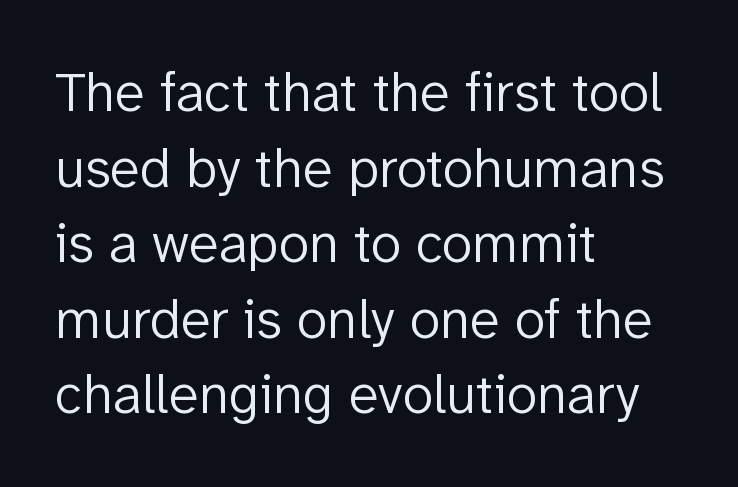
The image shows 56 px light sans-serif type, upright; set left-aligned, normal line spacing (1.35x), normal letter spacing, not underlined; low stroke contrast and a medium x-height.
